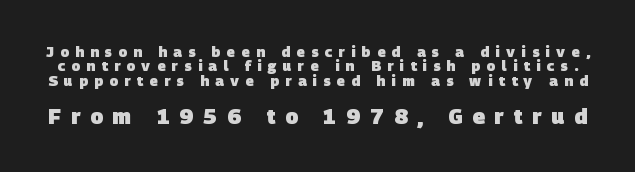
{"bold": "yes", "underline": "no", "line_spacing": "tight", "line_spacing_ratio": 1.02, "letter_spacing": "wide", "letter_spacing_em": 0.46, "larger_block": "second", "size_ratio": 1.5, "glyph_px": 21}
